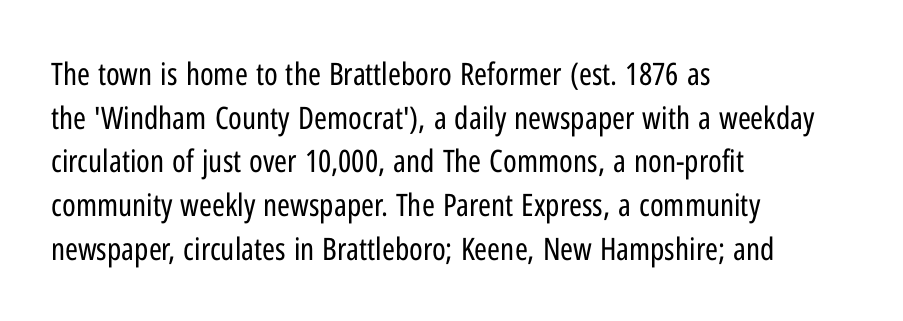
{"serif": "no", "italic": "no", "bold": "no", "weight": "regular", "width": "condensed", "stroke_contrast": "low", "x_height": "medium", "monospaced": "no", "underline": "no", "align": "left", "line_spacing": "normal", "line_spacing_ratio": 1.41, "letter_spacing": "normal", "letter_spacing_em": 0.0, "glyph_px": 31}
